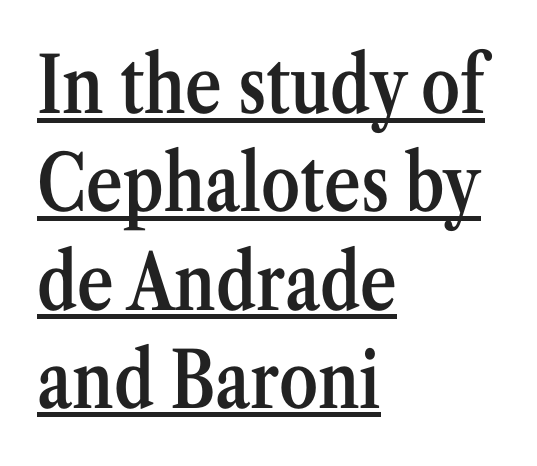
The image shows 78 px semibold, condensed serif type, upright; set left-aligned, normal line spacing (1.26x), normal letter spacing, underlined; medium stroke contrast and a medium x-height.
